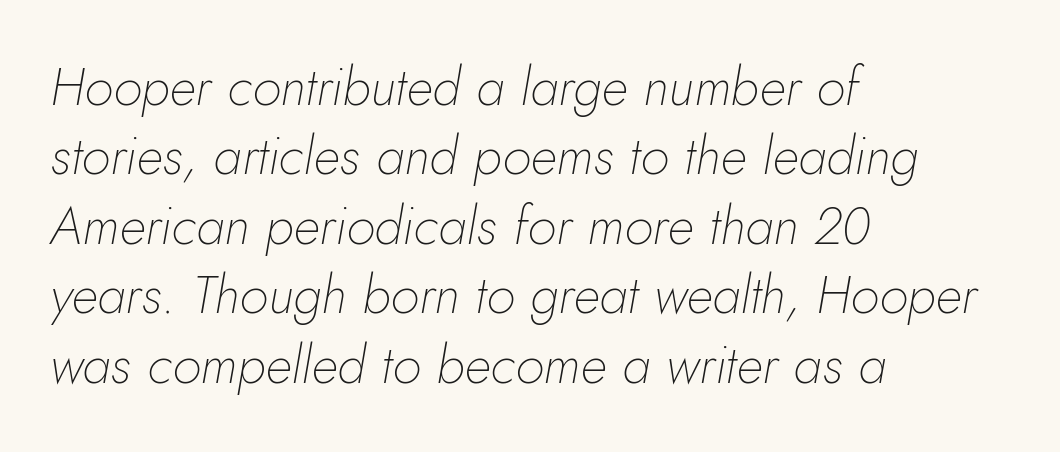
Q: Is the text bold? A: No.
Q: Is the text italic (slanted)? A: Yes, it leans right by about 10 degrees.
Q: Is the text underlined? A: No.
Q: How is the paragraph aligned? A: Left-aligned.
Q: Is the spacing between letters normal or unusually wide? A: Normal.
Q: Is the spacing between lines tight, normal or loose? A: Normal.
Q: Width (condensed, normal, or wide)? A: Normal.
Q: Stroke contrast? A: Low.
Q: x-height? A: Small.
Q: Monospaced? A: No.
